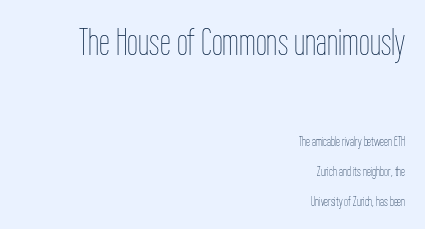
Bare-footed words on every line. Note the varied advance widths — an 'i' is clearly narrower than an 'm'. A light-to-regular cut is what we see here. Each new line begins a long way beneath the previous one.
